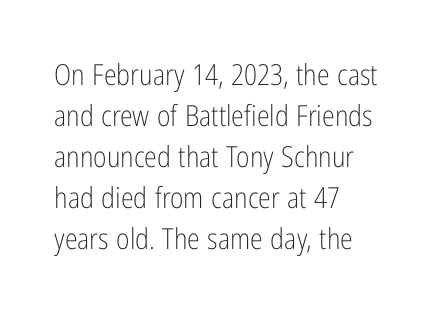
{"serif": "no", "italic": "no", "bold": "no", "weight": "light", "width": "condensed", "stroke_contrast": "low", "x_height": "medium", "monospaced": "no", "underline": "no", "align": "left", "line_spacing": "normal", "line_spacing_ratio": 1.41, "letter_spacing": "normal", "letter_spacing_em": 0.0, "glyph_px": 29}
